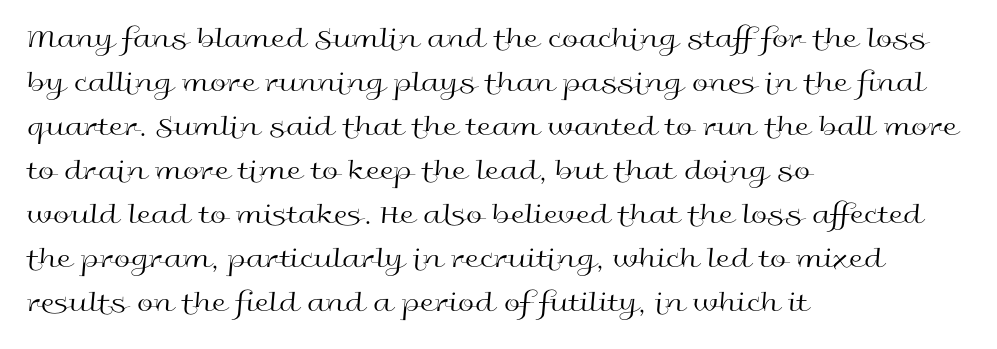
The image shows 29 px regular-weight, wide sans-serif type, upright; set left-aligned, normal line spacing (1.52x), normal letter spacing, not underlined; a medium x-height.
